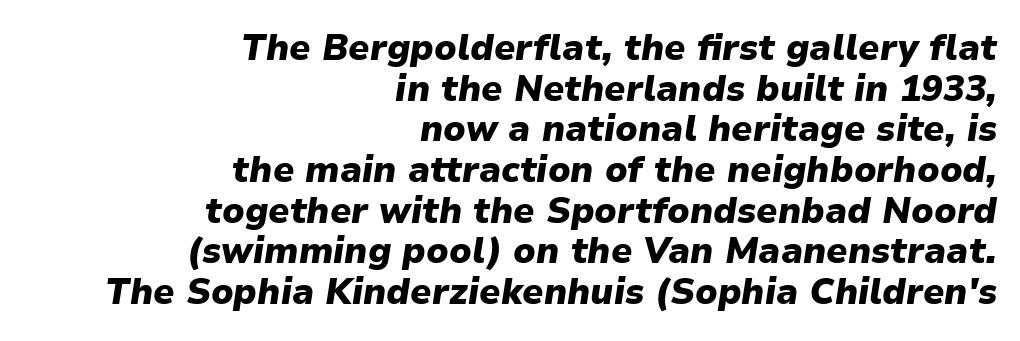
Q: Is the text bold? A: Yes.
Q: Is the text italic (slanted)? A: Yes, it leans right by about 9 degrees.
Q: Is the text underlined? A: No.
Q: How is the paragraph aligned? A: Right-aligned.
Q: Is the spacing between letters normal or unusually wide? A: Normal.
Q: Is the spacing between lines tight, normal or loose? A: Tight.
Q: Width (condensed, normal, or wide)? A: Normal.
Q: Stroke contrast? A: Low.
Q: x-height? A: Medium.
Q: Monospaced? A: No.
